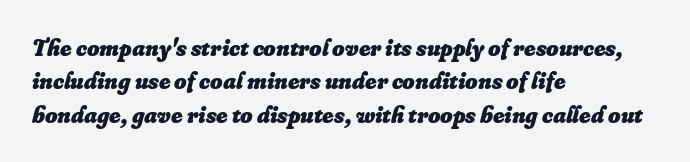
{"italic": "yes", "lean": "right", "slant_degrees": 16, "bold": "yes", "underline": "no", "align": "left", "line_spacing": "normal", "line_spacing_ratio": 1.39, "letter_spacing": "normal", "letter_spacing_em": 0.0, "glyph_px": 24}
